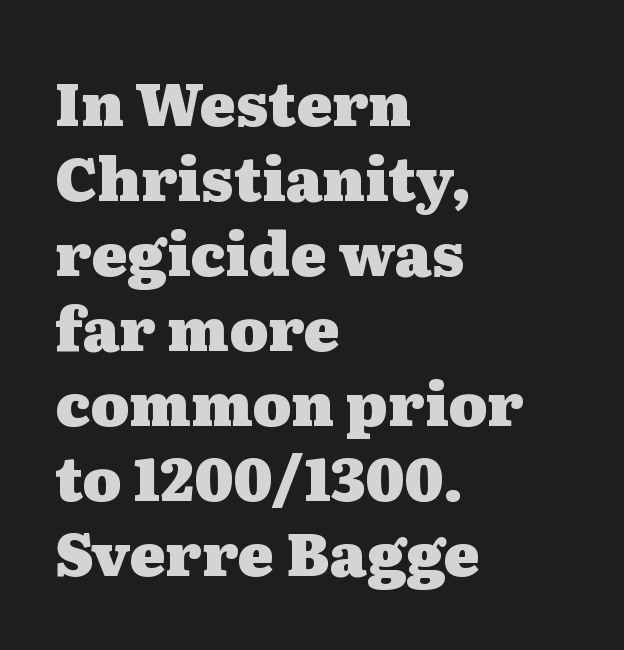
{"serif": "yes", "italic": "no", "bold": "yes", "weight": "heavy", "width": "wide", "stroke_contrast": "medium", "x_height": "medium", "monospaced": "no", "underline": "no", "align": "left", "line_spacing": "normal", "line_spacing_ratio": 1.25, "letter_spacing": "normal", "letter_spacing_em": 0.0, "glyph_px": 60}
